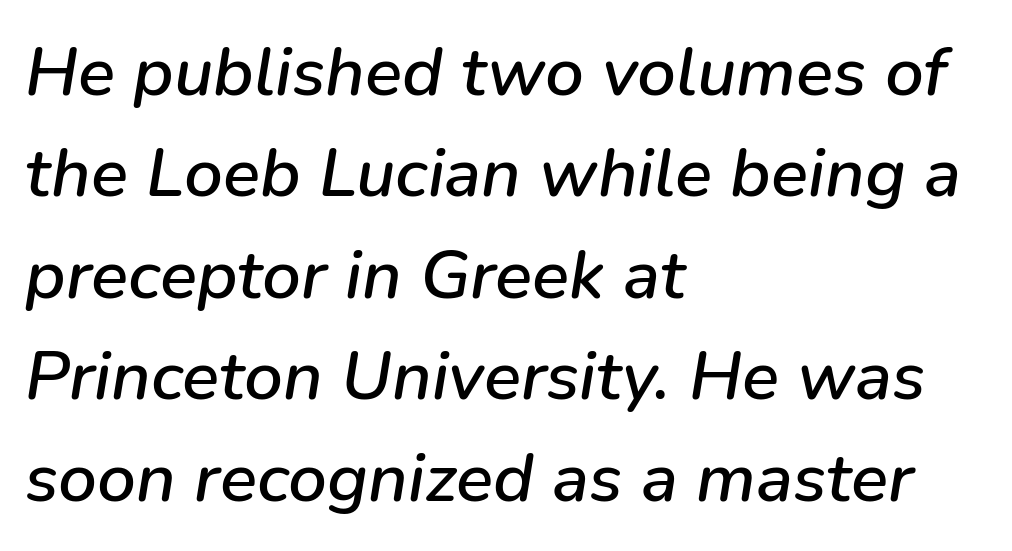
{"italic": "yes", "lean": "right", "slant_degrees": 9, "width": "normal", "stroke_contrast": "low", "x_height": "medium", "monospaced": "no", "underline": "no", "align": "left", "line_spacing": "normal", "line_spacing_ratio": 1.47, "letter_spacing": "normal", "letter_spacing_em": 0.0, "glyph_px": 69}
